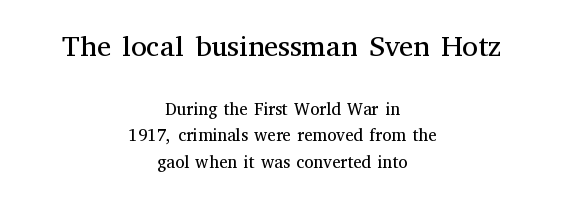
Centered paragraph, ragged on both sides. The passage shown is typed in a proportional face where columns would drift. Compared with a typical body face, this is equally light or lighter still. Quick note: underline off.
